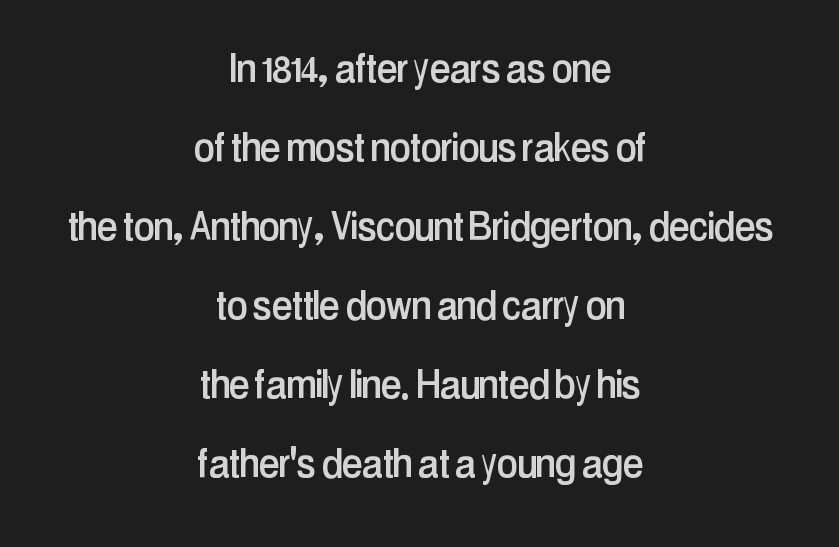
{"serif": "no", "italic": "no", "width": "condensed", "stroke_contrast": "low", "x_height": "medium", "monospaced": "no", "underline": "no", "align": "center", "line_spacing": "normal", "line_spacing_ratio": 1.68, "letter_spacing": "normal", "letter_spacing_em": 0.0, "glyph_px": 47}
